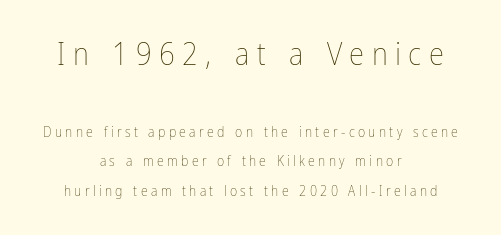
Q: Is the text bold? A: No.
Q: Is the text italic (slanted)? A: No, it is upright.
Q: Is the text underlined? A: No.
Q: How is the paragraph aligned? A: Centered.
Q: Is the spacing between letters normal or unusually wide? A: Unusually wide.
Q: Is the spacing between lines tight, normal or loose? A: Loose.
Q: Which block of text is set in a larger size, the first (top) or the second (bottom)? A: The first (top) one.
Q: Width (condensed, normal, or wide)? A: Condensed.
Q: Stroke contrast? A: Low.
Q: x-height? A: Medium.
Q: Monospaced? A: No.
